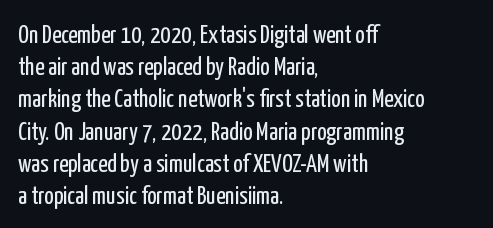
Q: Is the text bold? A: No.
Q: Is the text italic (slanted)? A: No, it is upright.
Q: Is the text underlined? A: No.
Q: How is the paragraph aligned? A: Left-aligned.
Q: Is the spacing between letters normal or unusually wide? A: Normal.
Q: Is the spacing between lines tight, normal or loose? A: Normal.
